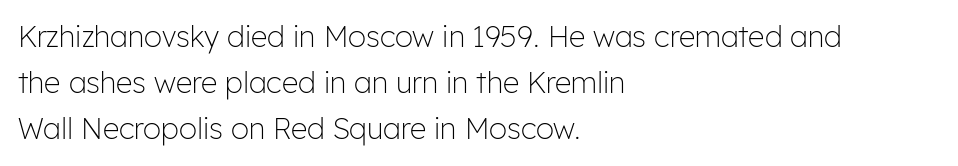
The image shows 29 px light sans-serif type, upright; set left-aligned, normal line spacing (1.59x), normal letter spacing, not underlined; low stroke contrast and a medium x-height.
